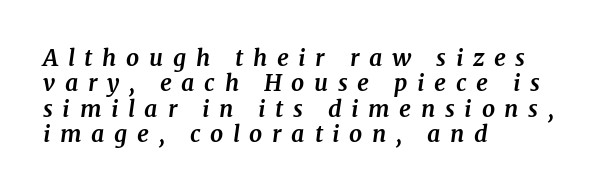
The image shows 23 px bold type, italic (leaning right); set left-aligned, tight line spacing (1.1x), unusually wide letter spacing (+0.42 em), not underlined.
